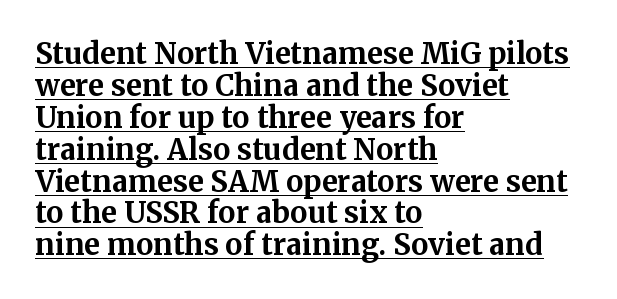
Q: Is the text bold? A: Yes.
Q: Is the text italic (slanted)? A: No, it is upright.
Q: Is the typeface a serif or a sans-serif typeface? A: Serif.
Q: Is the text underlined? A: Yes.
Q: How is the paragraph aligned? A: Left-aligned.
Q: Is the spacing between letters normal or unusually wide? A: Normal.
Q: Is the spacing between lines tight, normal or loose? A: Tight.
Q: Width (condensed, normal, or wide)? A: Normal.
Q: Stroke contrast? A: Medium.
Q: x-height? A: Medium.
Q: Monospaced? A: No.
